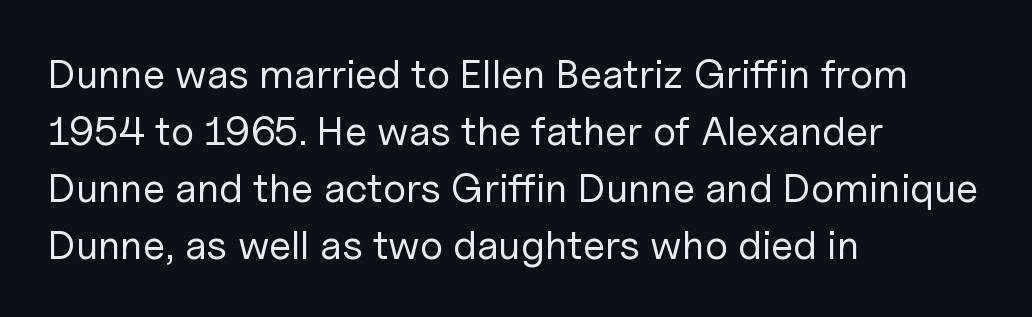
Just letters on the line, the space beneath them empty. In terms of posture, this sample is upright. Proportional: the letters do not fall into vertical columns. Baseline-to-baseline distance is the conventional proportion of letter height. The text block is weighted toward the left margin, trailing off unevenly rightward. The rendering keeps characters at their native spacing.
